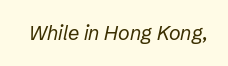
Q: Is the text bold? A: No.
Q: Is the text italic (slanted)? A: Yes, it leans right by about 12 degrees.
Q: Is the text underlined? A: No.
Q: Is the spacing between letters normal or unusually wide? A: Normal.
